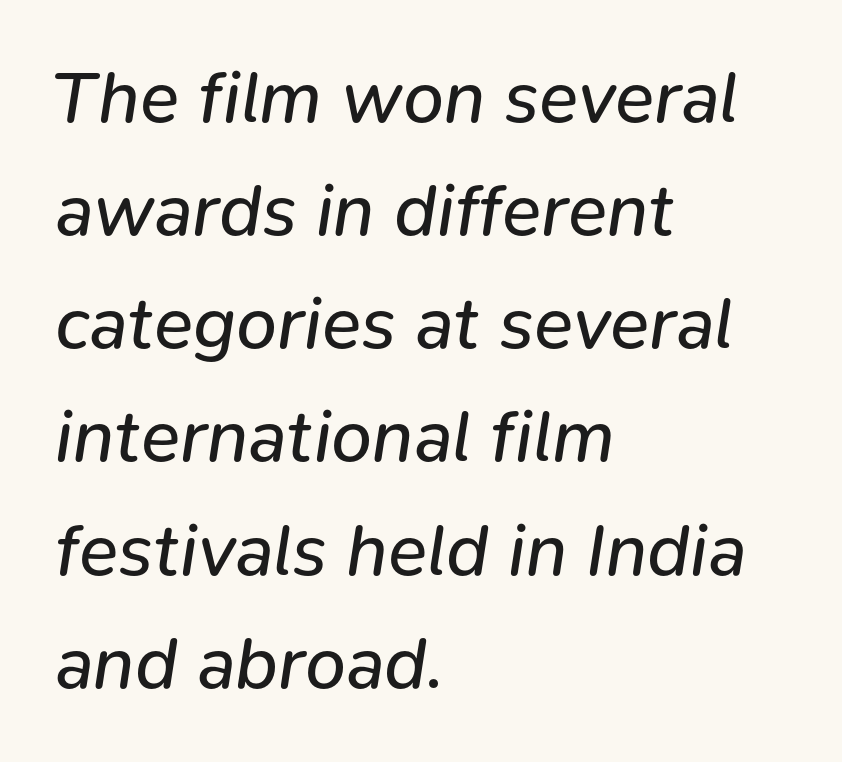
The paragraph has a hard left edge and a soft right edge. Beneath every word, the page is bare. Notice how the stems are inclined rather than vertical — that's the hallmark of italics. Is this a fixed-width face? No — the glyphs have proportional, varying widths.
